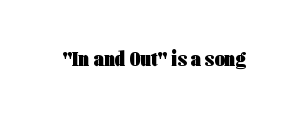
Short note: letters normally spaced. Words float on clear page, feet unadorned. The letters stand upright; this is a roman face. Heavy, bold letterforms.
